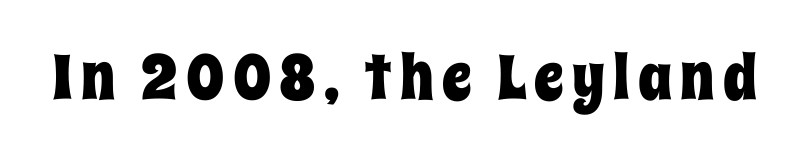
Q: Is the text italic (slanted)? A: No, it is upright.
Q: Is the text underlined? A: No.
Q: Width (condensed, normal, or wide)? A: Condensed.
Q: Stroke contrast? A: Low.
Q: x-height? A: Large.
Q: Monospaced? A: No.
